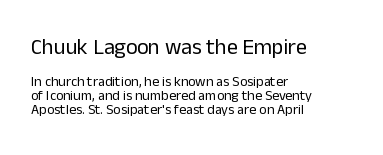
{"italic": "no", "bold": "no", "underline": "no", "align": "left", "line_spacing": "tight", "line_spacing_ratio": 1.0, "letter_spacing": "normal", "letter_spacing_em": 0.0, "larger_block": "first", "size_ratio": 1.57, "glyph_px": 22}
